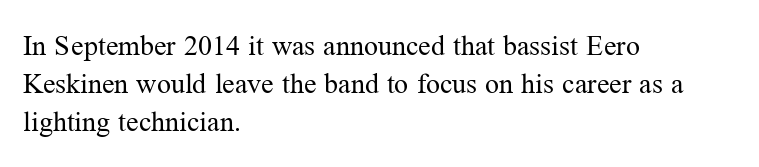
The rendering uses a moderate line-height, typical for paragraphs. Weight: not bold — regular or lighter. A classic flush-left, rag-right setting is used for this passage. The glyphs are unaccompanied by any horizontal stroke below them. The letters sit at their default tracking, neither squeezed nor spread.
